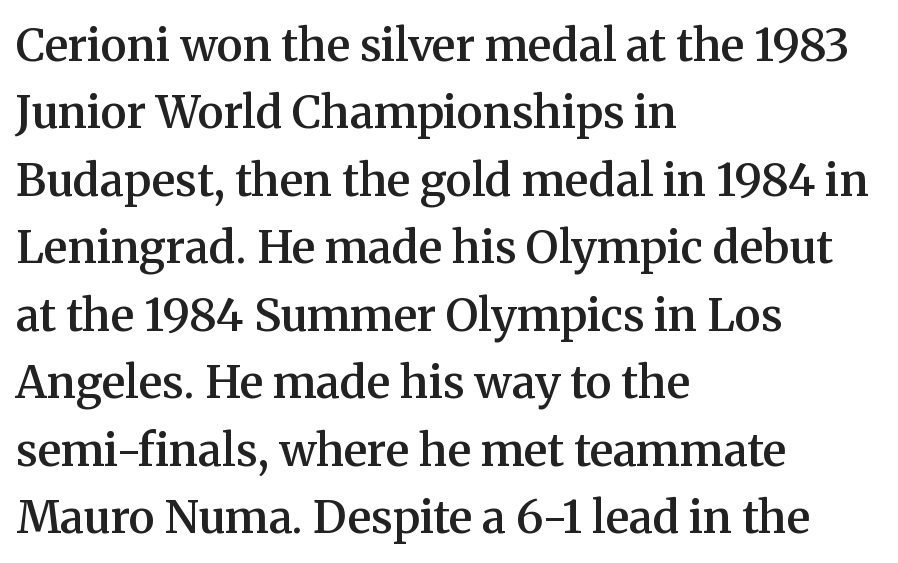
{"serif": "yes", "italic": "no", "bold": "semi", "weight": "semibold", "width": "normal", "stroke_contrast": "medium", "x_height": "medium", "monospaced": "no", "underline": "no", "align": "left", "line_spacing": "normal", "line_spacing_ratio": 1.5, "letter_spacing": "normal", "letter_spacing_em": 0.0, "glyph_px": 45}
